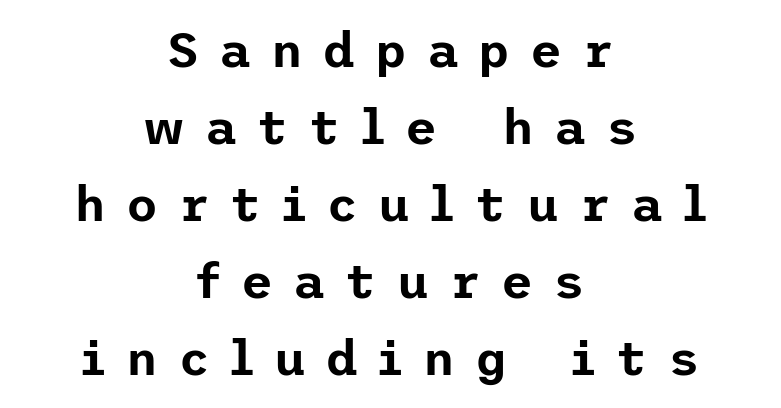
The image shows 49 px sans-serif type, upright; set centered, normal line spacing (1.57x), unusually wide letter spacing (+0.41 em), not underlined; low stroke contrast and a medium x-height.
